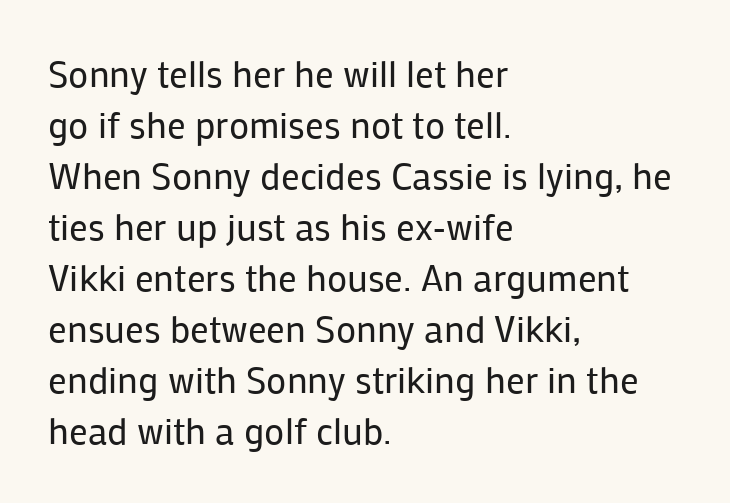
The image shows 37 px regular-weight sans-serif type, upright; set left-aligned, normal line spacing (1.38x), normal letter spacing, not underlined; low stroke contrast and a medium x-height.
